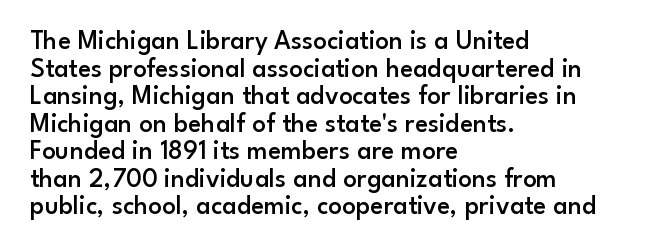
{"italic": "no", "bold": "semi", "underline": "no", "align": "left", "line_spacing": "tight", "line_spacing_ratio": 1.02, "letter_spacing": "normal", "letter_spacing_em": 0.0, "glyph_px": 27}
